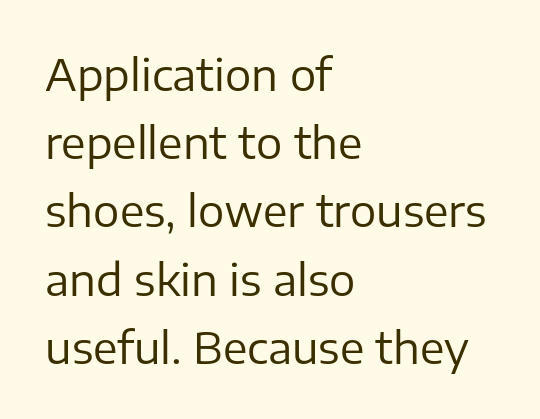
{"serif": "no", "italic": "no", "bold": "no", "weight": "regular", "width": "normal", "stroke_contrast": "low", "x_height": "medium", "monospaced": "no", "underline": "no", "align": "left", "line_spacing": "normal", "line_spacing_ratio": 1.55, "letter_spacing": "normal", "letter_spacing_em": 0.0, "glyph_px": 44}
